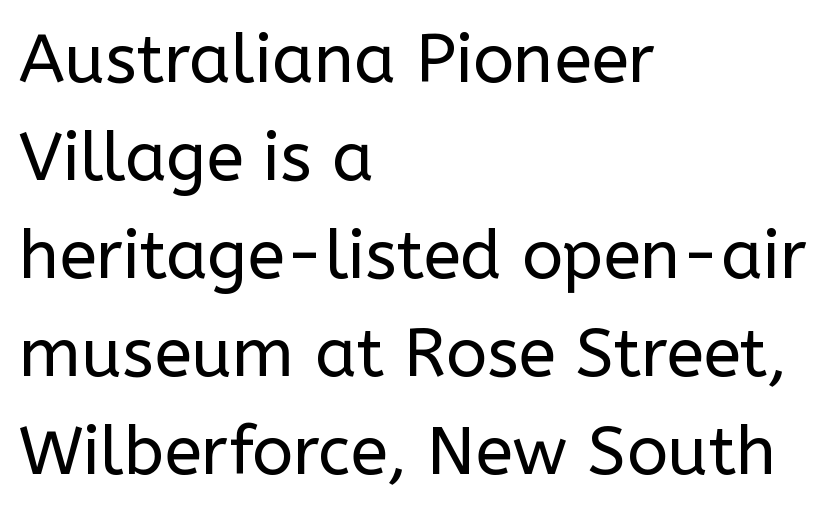
One glance says typical: line gaps are just what's usual. Caption: multi-line text, flush left, ragged right. Type without underlining. Compared with typical body copy, the letter spacing here is the same. A typesetter would mark this as roman, not italic. Varying glyph widths throughout — classic text-font behaviour.
